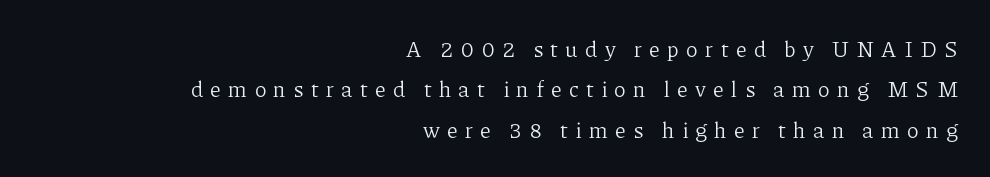
Vertical stems look standard width or narrower in stroke. Compared with typical body copy, the letter spacing here is much looser. Type without underlining. The axis of the letterforms is exactly vertical.
